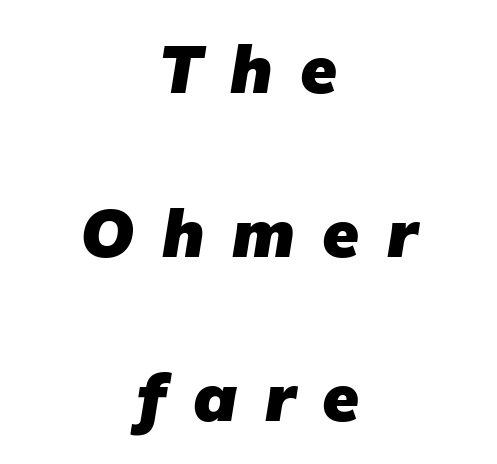
Q: Is the text bold? A: Yes.
Q: Is the typeface a serif or a sans-serif typeface? A: Sans-serif.
Q: Is the text underlined? A: No.
Q: How is the paragraph aligned? A: Centered.
Q: Is the spacing between letters normal or unusually wide? A: Unusually wide.
Q: Is the spacing between lines tight, normal or loose? A: Loose.
Q: Width (condensed, normal, or wide)? A: Normal.
Q: Stroke contrast? A: Low.
Q: x-height? A: Medium.
Q: Monospaced? A: No.
